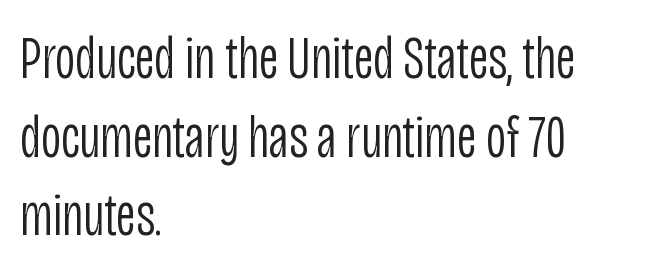
The lettering holds an erect, upright posture throughout. The designer left line spacing at the default. The font is comparable to plain body text, perhaps lighter. This sample is left-justified, so line endings fall wherever the words run out. Short note: letters normally spaced.
